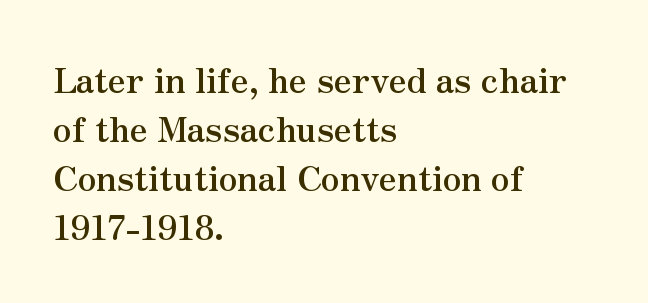
The image shows 34 px semibold serif type, upright; set left-aligned, normal line spacing (1.44x), normal letter spacing, not underlined; medium stroke contrast and a small x-height.
